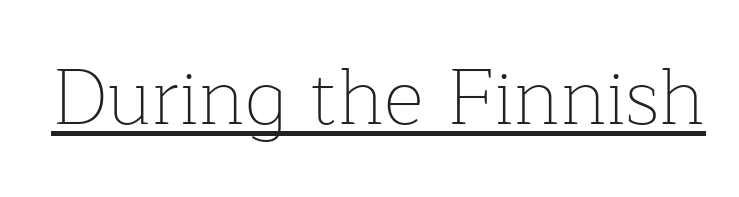
Little horizontal feet cap the strokes, marking this as serif type. The lettering stays uniformly vertical, giving the passage a roman look. A baseline rule has been typeset under these characters. These lines keep a tight, regular rhythm from letter to letter. Proportional: the letters do not fall into vertical columns.
